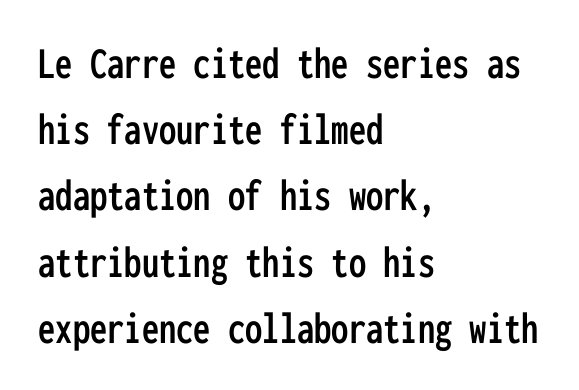
{"serif": "no", "italic": "no", "width": "condensed", "stroke_contrast": "low", "x_height": "medium", "monospaced": "yes", "underline": "no", "align": "left", "line_spacing": "normal", "line_spacing_ratio": 1.44, "letter_spacing": "normal", "letter_spacing_em": 0.0, "glyph_px": 46}
